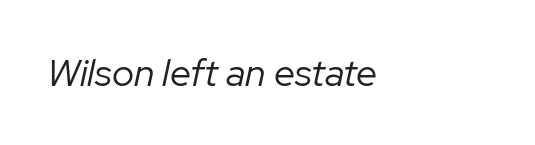
Q: Is the text bold? A: No.
Q: Is the text italic (slanted)? A: Yes, it leans right by about 12 degrees.
Q: Is the text underlined? A: No.
Q: How is the paragraph aligned? A: Left-aligned.
Q: Is the spacing between letters normal or unusually wide? A: Normal.
Q: Width (condensed, normal, or wide)? A: Normal.
Q: Stroke contrast? A: Low.
Q: x-height? A: Medium.
Q: Monospaced? A: No.
